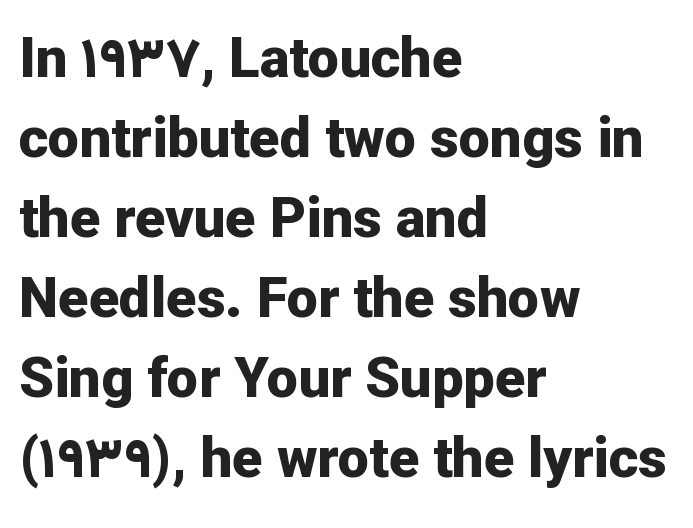
The typesetter chose a ragged-right arrangement here. Rule under the text: the space is simply empty. Serifs: no, the terminals of the letterforms are clean. Is there much room between lines? A standard amount, neither cramped nor airy.
